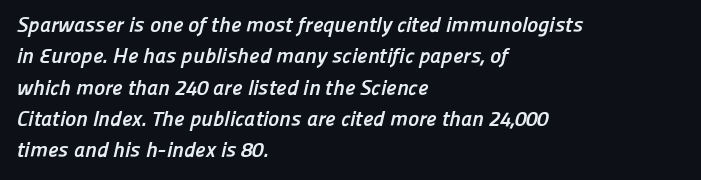
{"bold": "yes", "underline": "no", "align": "left", "line_spacing": "normal", "line_spacing_ratio": 1.49, "letter_spacing": "normal", "letter_spacing_em": 0.0, "glyph_px": 21}
